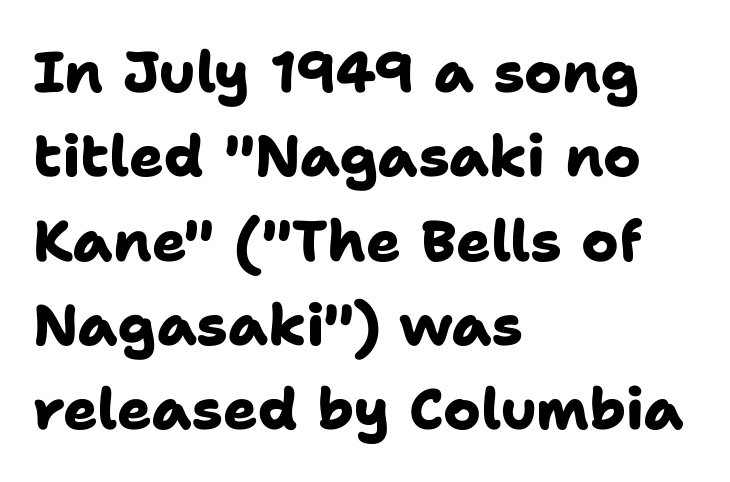
The image shows 57 px heavy sans-serif type; set left-aligned, normal line spacing (1.48x), normal letter spacing, not underlined; low stroke contrast and a medium x-height.
